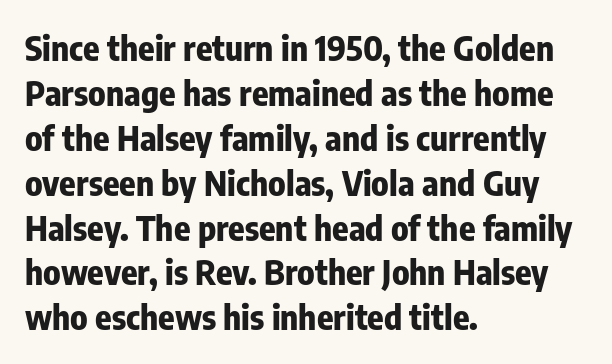
{"serif": "no", "italic": "no", "bold": "yes", "weight": "bold", "width": "condensed", "stroke_contrast": "low", "x_height": "medium", "monospaced": "no", "underline": "no", "align": "left", "line_spacing": "normal", "line_spacing_ratio": 1.32, "letter_spacing": "normal", "letter_spacing_em": 0.0, "glyph_px": 34}
